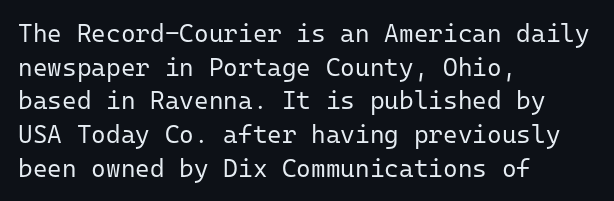
{"italic": "no", "bold": "no", "underline": "no", "align": "left", "line_spacing": "normal", "line_spacing_ratio": 1.35, "letter_spacing": "normal", "letter_spacing_em": 0.0, "glyph_px": 25}
